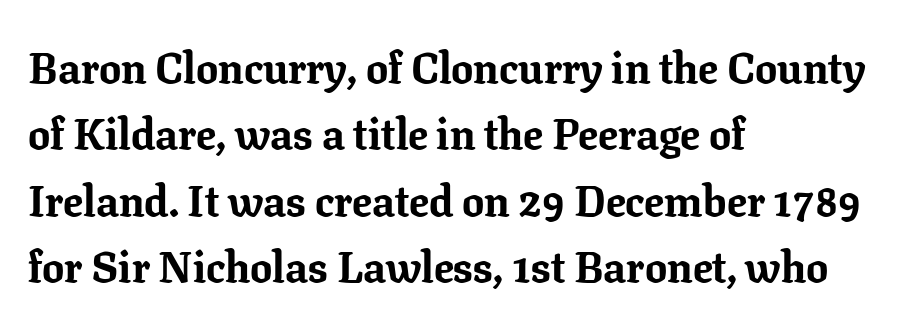
The letters stand upright; this is a roman face. Honestly, there is no underline to notice here at all. The letters are bold, with thick, heavy strokes. Spacing verdict: proportional, widths tailored to each character.
